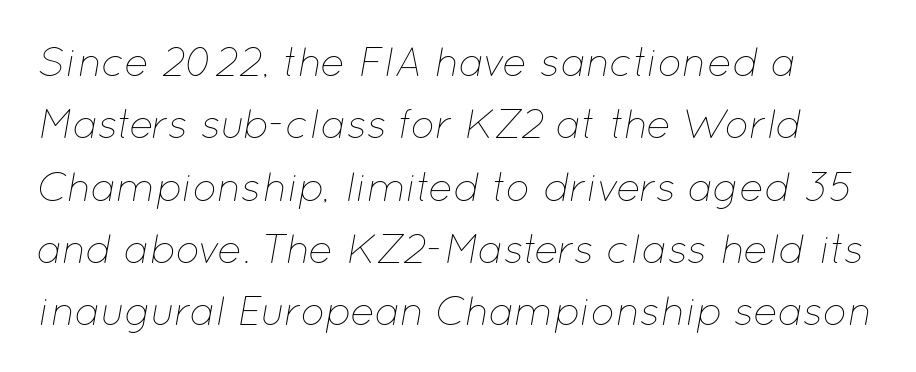
Q: Is the text bold? A: No.
Q: Is the text italic (slanted)? A: Yes, it leans right by about 12 degrees.
Q: Is the text underlined? A: No.
Q: Is the spacing between letters normal or unusually wide? A: Normal.
Q: Is the spacing between lines tight, normal or loose? A: Normal.
Q: Width (condensed, normal, or wide)? A: Normal.
Q: Stroke contrast? A: Low.
Q: x-height? A: Medium.
Q: Monospaced? A: No.
